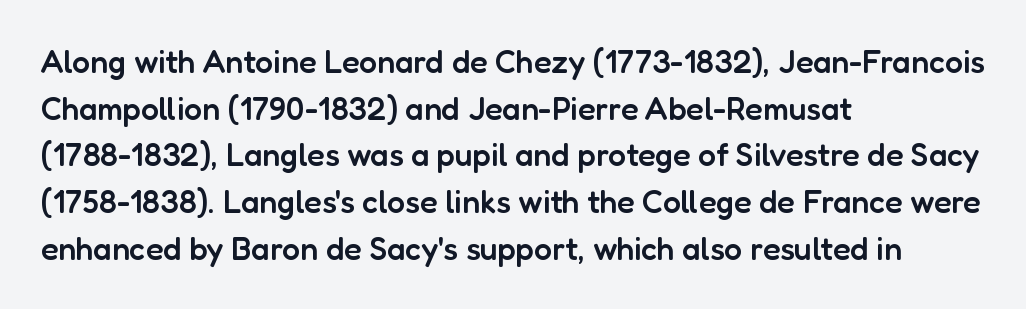
{"serif": "no", "italic": "no", "bold": "semi", "weight": "semibold", "width": "normal", "stroke_contrast": "low", "x_height": "medium", "monospaced": "no", "underline": "no", "align": "left", "line_spacing": "normal", "line_spacing_ratio": 1.46, "letter_spacing": "normal", "letter_spacing_em": 0.0, "glyph_px": 32}
